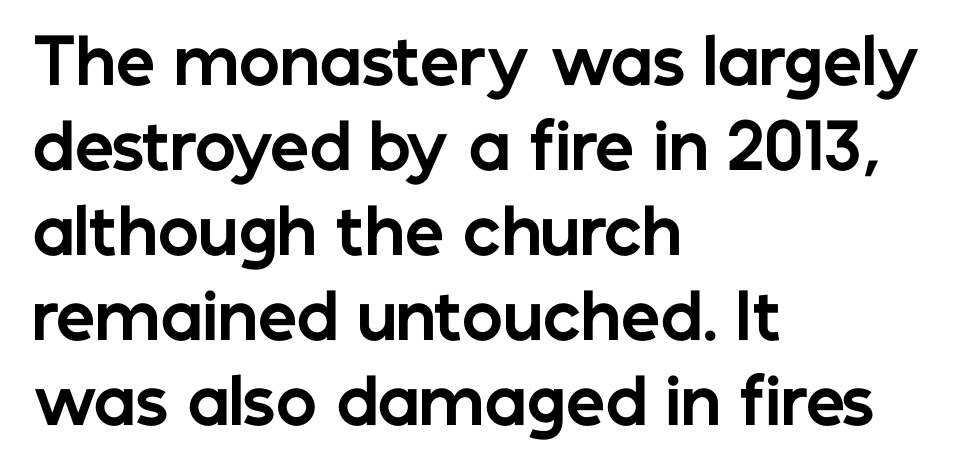
Q: Is the text bold? A: Yes.
Q: Is the text italic (slanted)? A: No, it is upright.
Q: Is the typeface a serif or a sans-serif typeface? A: Sans-serif.
Q: Is the text underlined? A: No.
Q: How is the paragraph aligned? A: Left-aligned.
Q: Is the spacing between letters normal or unusually wide? A: Normal.
Q: Is the spacing between lines tight, normal or loose? A: Normal.
Q: Width (condensed, normal, or wide)? A: Normal.
Q: Stroke contrast? A: Low.
Q: x-height? A: Medium.
Q: Monospaced? A: No.
